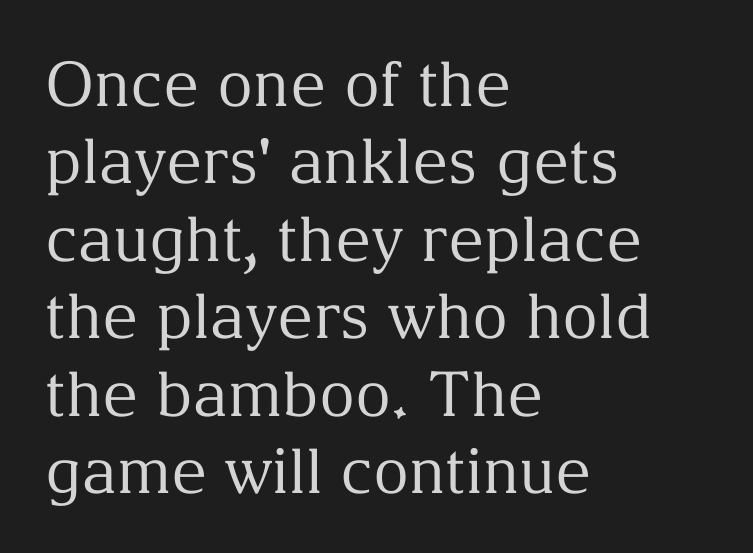
{"serif": "yes", "italic": "no", "bold": "no", "weight": "regular", "width": "normal", "stroke_contrast": "medium", "x_height": "medium", "monospaced": "no", "underline": "no", "align": "left", "line_spacing": "normal", "line_spacing_ratio": 1.25, "letter_spacing": "normal", "letter_spacing_em": 0.0, "glyph_px": 62}
